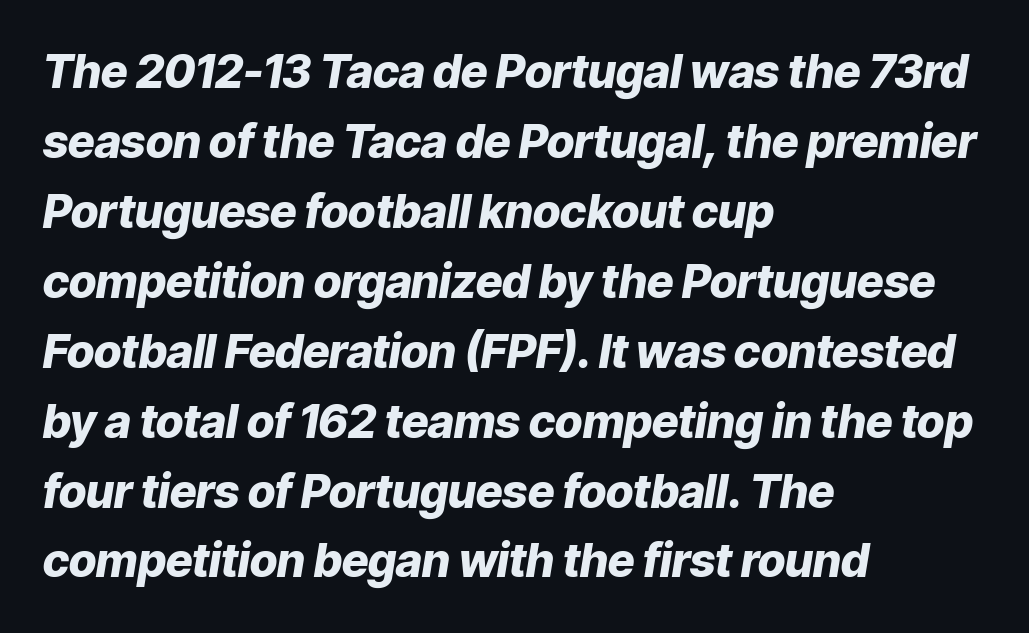
Q: Is the text bold? A: Yes.
Q: Is the text italic (slanted)? A: Yes, it leans right by about 9 degrees.
Q: Is the text underlined? A: No.
Q: How is the paragraph aligned? A: Left-aligned.
Q: Is the spacing between letters normal or unusually wide? A: Normal.
Q: Is the spacing between lines tight, normal or loose? A: Normal.
Q: Width (condensed, normal, or wide)? A: Normal.
Q: Stroke contrast? A: Low.
Q: x-height? A: Medium.
Q: Monospaced? A: No.
